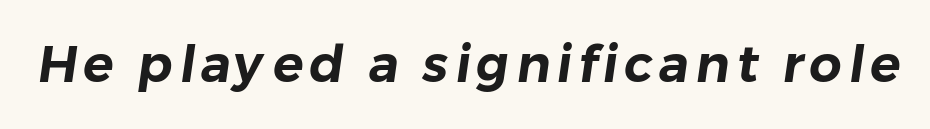
The image shows 51 px sans-serif type; set not underlined; low stroke contrast and a medium x-height.
